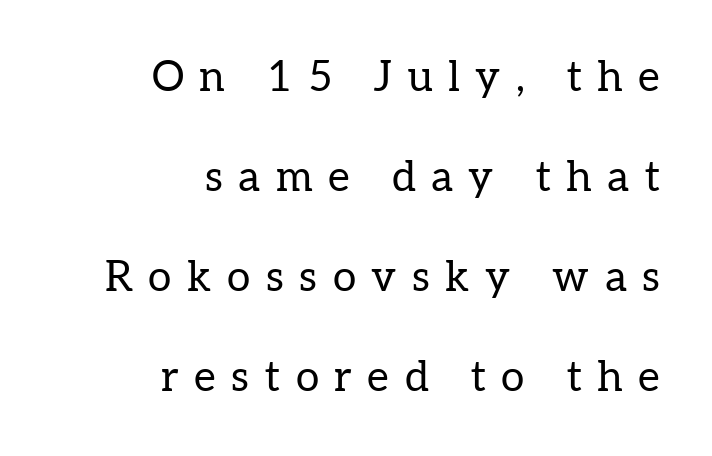
Q: Is the text bold? A: No.
Q: Is the text italic (slanted)? A: No, it is upright.
Q: Is the typeface a serif or a sans-serif typeface? A: Serif.
Q: Is the text underlined? A: No.
Q: How is the paragraph aligned? A: Right-aligned.
Q: Is the spacing between letters normal or unusually wide? A: Unusually wide.
Q: Is the spacing between lines tight, normal or loose? A: Loose.
Q: Width (condensed, normal, or wide)? A: Normal.
Q: Stroke contrast? A: Low.
Q: x-height? A: Medium.
Q: Monospaced? A: No.
